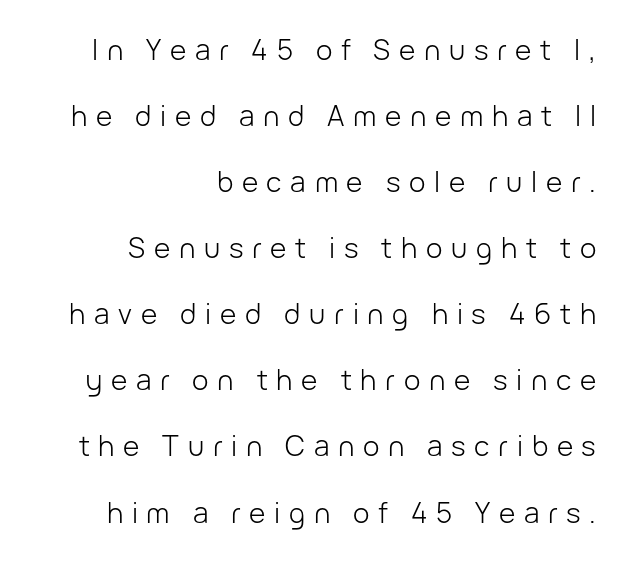
The image shows 28 px light sans-serif type, upright; set right-aligned, loose line spacing (2.36x), unusually wide letter spacing (+0.31 em), not underlined; low stroke contrast and a medium x-height.
